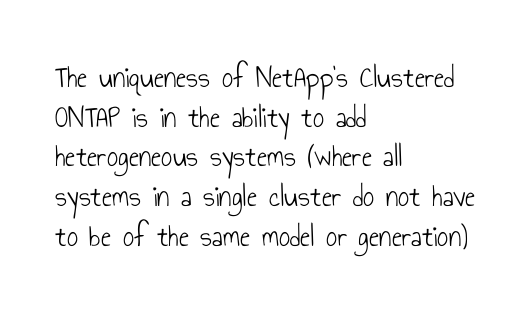
{"serif": "no", "italic": "no", "bold": "no", "weight": "light", "width": "condensed", "stroke_contrast": "low", "x_height": "small", "monospaced": "no", "underline": "no", "align": "left", "line_spacing": "normal", "line_spacing_ratio": 1.28, "letter_spacing": "normal", "letter_spacing_em": 0.0, "glyph_px": 31}
